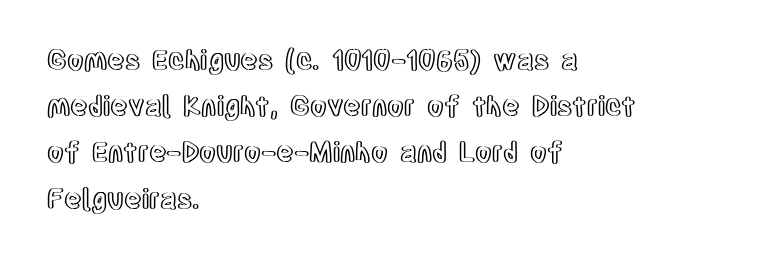
The image shows 27 px text type, upright; set left-aligned, line spacing 1.71x, normal letter spacing, not underlined.
